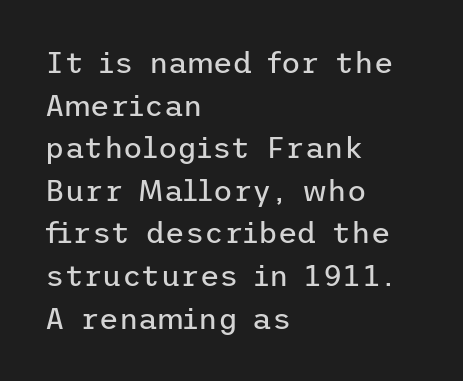
Is this a heavy cut? Hardly; it is regular or lighter. Serifs: no, the terminals of the letterforms are clean. Descenders are the only things crossing below the line. The tracking reads as untouched default to a designer's eye.
